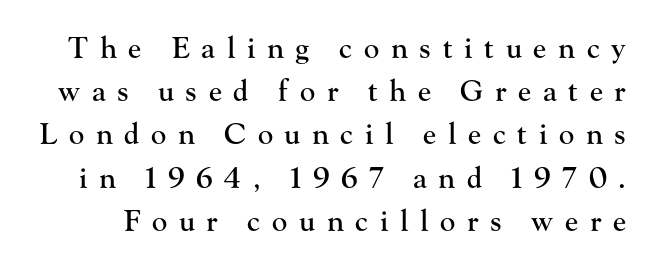
This sample keeps an unexceptional amount of space between lines. Check where the strokes stop: tiny serifs finish them off. Quick note: not italic, upright. Just letters on the line, the space beneath them empty. Here the designer chose a conventional face with non-uniform glyph widths.
